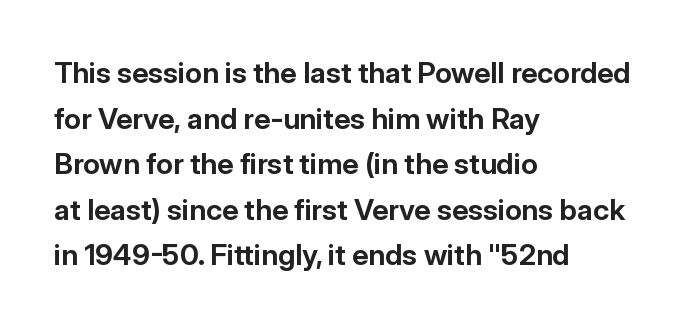
Q: Is the text bold? A: Yes.
Q: Is the text italic (slanted)? A: No, it is upright.
Q: Is the typeface a serif or a sans-serif typeface? A: Sans-serif.
Q: Is the text underlined? A: No.
Q: How is the paragraph aligned? A: Left-aligned.
Q: Is the spacing between letters normal or unusually wide? A: Normal.
Q: Is the spacing between lines tight, normal or loose? A: Normal.
Q: Width (condensed, normal, or wide)? A: Normal.
Q: Stroke contrast? A: Low.
Q: x-height? A: Medium.
Q: Monospaced? A: No.
